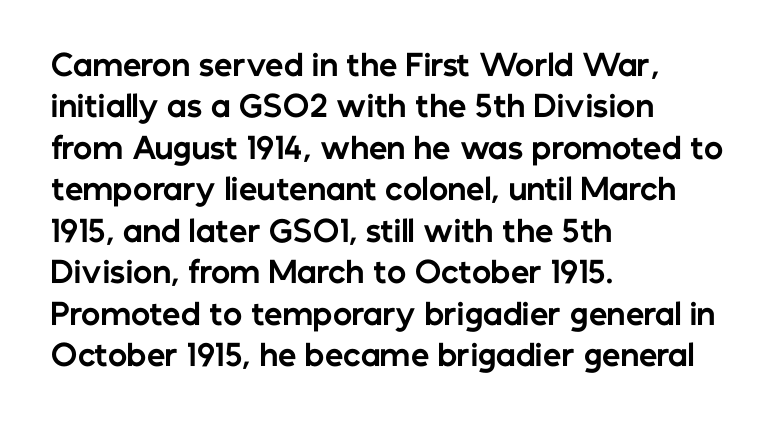
Layout note: lines flush left. Ordinary non-slanted type is in use. Look at the bottom of the vertical strokes: they stop flat, with no serifs. The letters sit at their default tracking, neither squeezed nor spread. Quick note: underline off.
